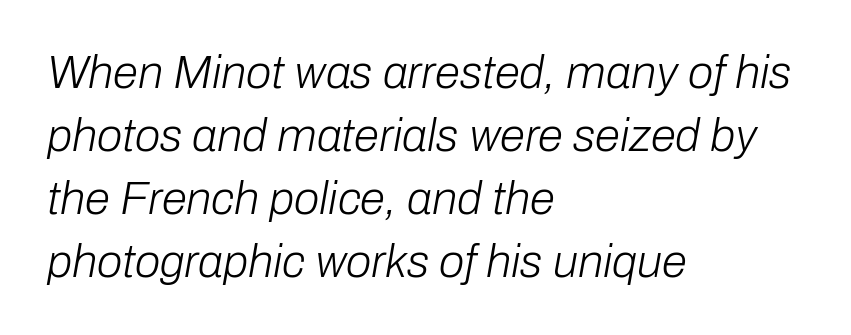
The image shows 46 px light type, italic (leaning right); set left-aligned, normal line spacing (1.37x), normal letter spacing, not underlined; low stroke contrast and a medium x-height.
